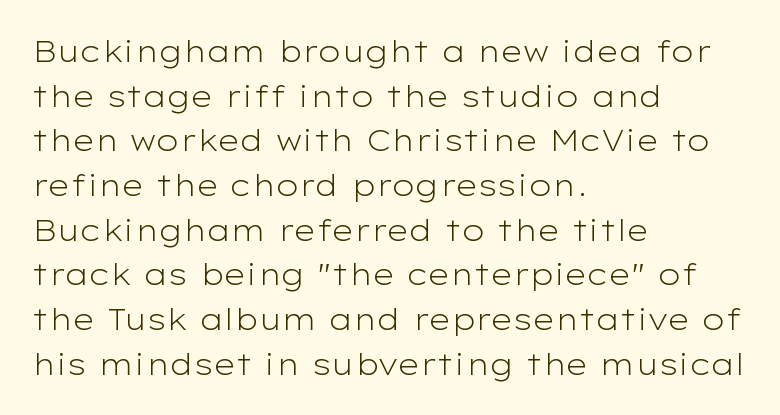
{"serif": "no", "italic": "no", "bold": "no", "weight": "light", "width": "wide", "stroke_contrast": "low", "x_height": "medium", "monospaced": "no", "underline": "no", "align": "left", "line_spacing": "normal", "line_spacing_ratio": 1.49, "letter_spacing": "normal", "letter_spacing_em": 0.0, "glyph_px": 30}
